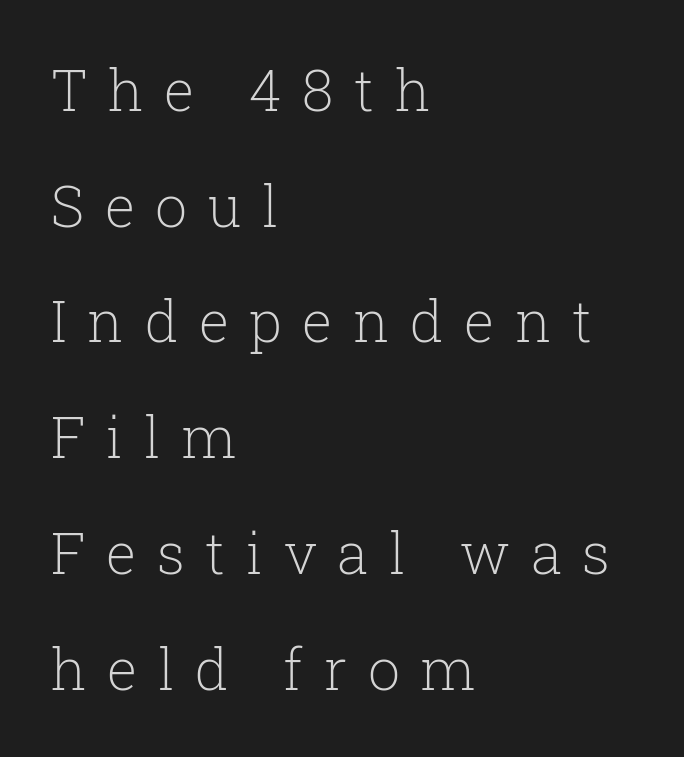
{"serif": "yes", "italic": "no", "bold": "no", "weight": "light", "width": "normal", "stroke_contrast": "low", "x_height": "medium", "monospaced": "no", "underline": "no", "align": "left", "line_spacing": "loose", "line_spacing_ratio": 2.03, "letter_spacing": "wide", "letter_spacing_em": 0.36, "glyph_px": 57}
